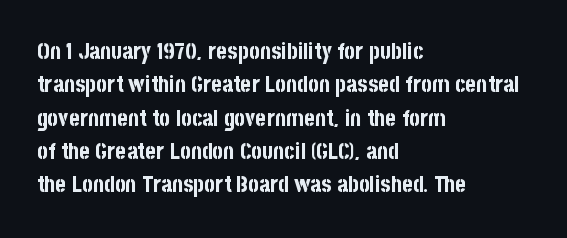
The image shows 23 px bold type, upright; set left-aligned, normal line spacing (1.45x), normal letter spacing, not underlined.
